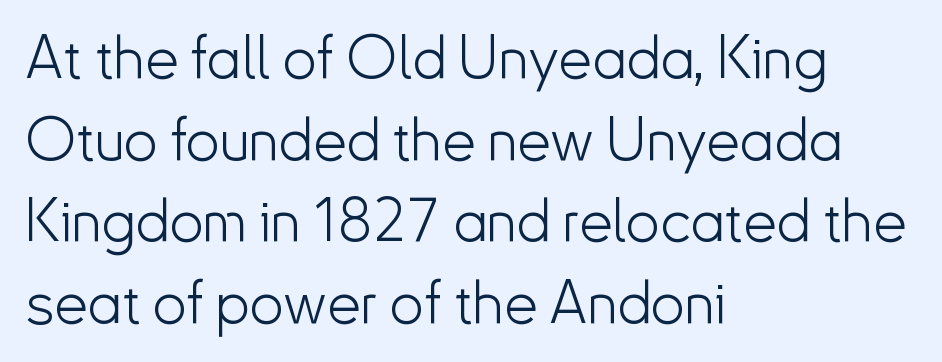
Q: Is the text bold? A: No.
Q: Is the text italic (slanted)? A: No, it is upright.
Q: Is the typeface a serif or a sans-serif typeface? A: Sans-serif.
Q: Is the text underlined? A: No.
Q: How is the paragraph aligned? A: Left-aligned.
Q: Is the spacing between letters normal or unusually wide? A: Normal.
Q: Is the spacing between lines tight, normal or loose? A: Normal.
Q: Width (condensed, normal, or wide)? A: Normal.
Q: Stroke contrast? A: Low.
Q: x-height? A: Small.
Q: Monospaced? A: No.
